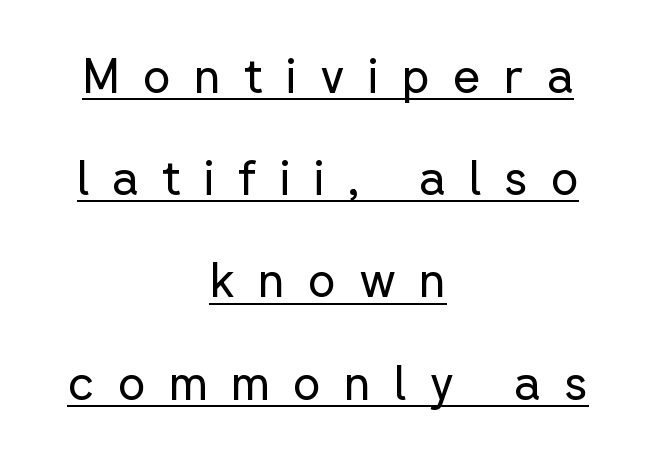
{"serif": "no", "italic": "no", "bold": "no", "weight": "regular", "width": "normal", "stroke_contrast": "low", "x_height": "medium", "monospaced": "no", "underline": "yes", "align": "center", "line_spacing": "loose", "line_spacing_ratio": 2.13, "letter_spacing": "wide", "letter_spacing_em": 0.48, "glyph_px": 48}
